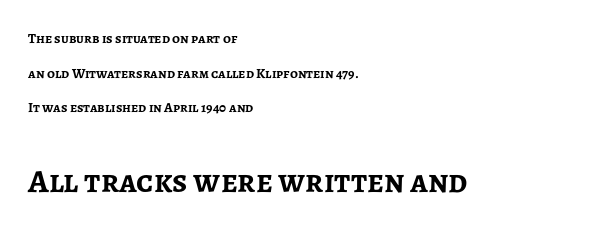
Successive baselines arrive slowly, with a big drop between each. Between these two stacked blocks, the lower one wins on size. All the whitespace from short lines collects on the right. A sans-serif font was chosen for this passage. Typographic density is high because the face is bold.
